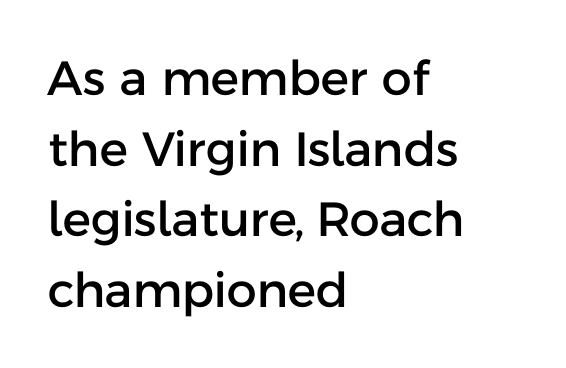
The specimen omits any rule beneath the text block's lines. Visually the block forms a straight wall on the left and a jagged coastline on the right. Do the letters lean? They stand straight. The gaps between neighbouring characters are ordinary and unremarkable. These lines are rendered in a variable-pitch font. Compared with typical paragraphs, the rows here are spaced about the same.
